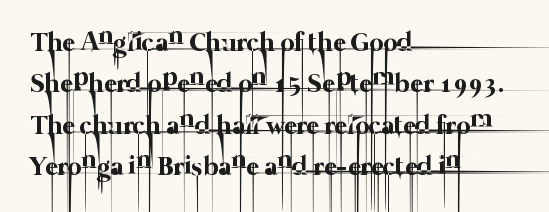
The face used here is rendered with its standard letterfit. Vertical stems look standard width or narrower in stroke. A normal amount of white space separates one row of letters from the next. Line starts are locked; line ends wander.
